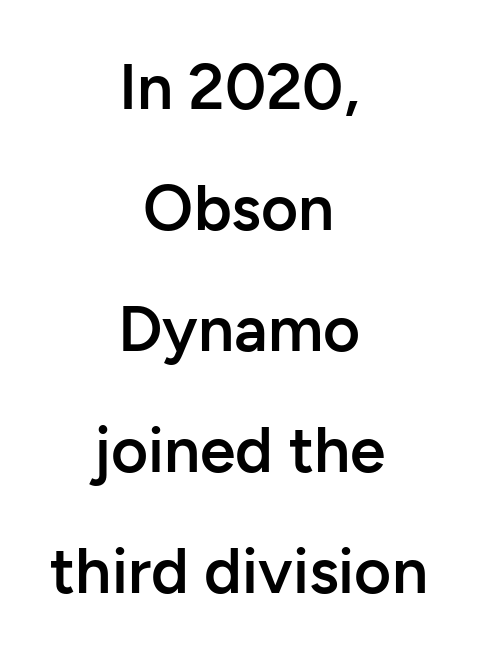
Q: Is the text bold? A: Semi-bold.
Q: Is the text italic (slanted)? A: No, it is upright.
Q: Is the typeface a serif or a sans-serif typeface? A: Sans-serif.
Q: Is the text underlined? A: No.
Q: How is the paragraph aligned? A: Centered.
Q: Is the spacing between letters normal or unusually wide? A: Normal.
Q: Width (condensed, normal, or wide)? A: Normal.
Q: Stroke contrast? A: Low.
Q: x-height? A: Medium.
Q: Monospaced? A: No.
